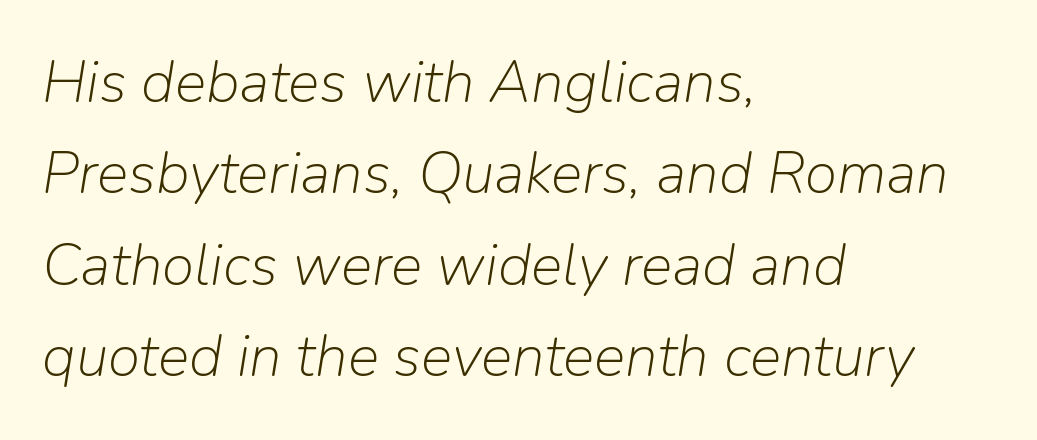
The type is set solid horizontally, with unmodified tracking. Interline gaps are of average width in this sample. Decoration check: the copy has no underline. Would a proofreader flag this as italicized? Yes.
